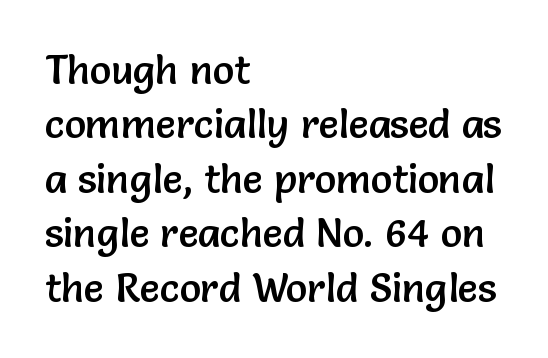
The letters carry no serifs — their stems end cleanly without finishing strokes. Decoration check: the copy has no underline. The designer left line spacing at the default. You could call the tracking neutral — neither tight nor loose.
